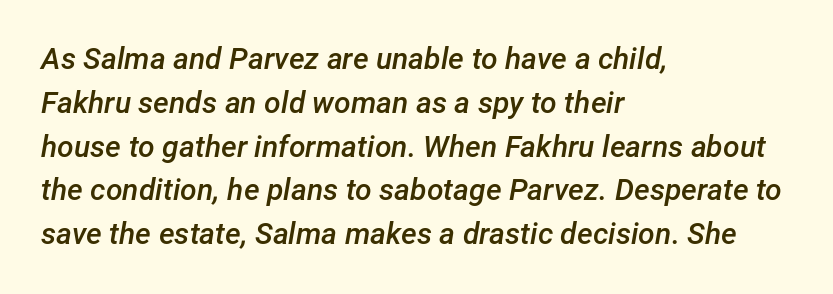
The image shows 30 px semibold type, italic (leaning right); set left-aligned, normal line spacing (1.46x), normal letter spacing, not underlined; low stroke contrast and a medium x-height.
